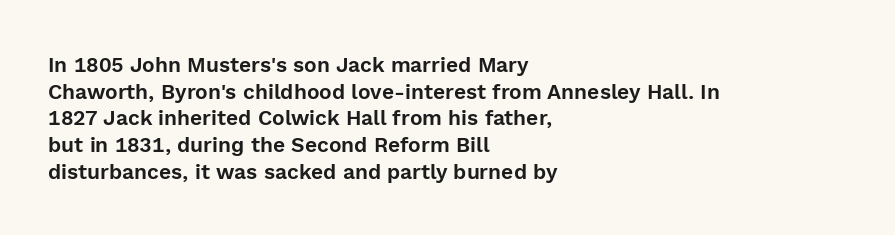
The image shows 21 px text type, upright; set left-aligned, normal line spacing (1.27x), normal letter spacing, not underlined.
